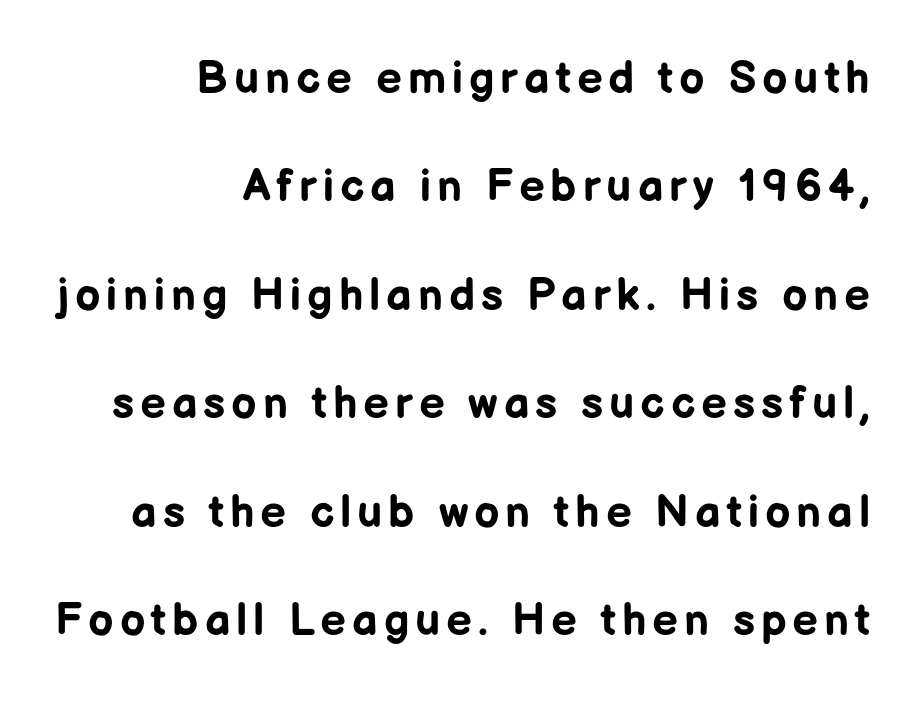
Q: Is the text bold? A: Yes.
Q: Is the text italic (slanted)? A: No, it is upright.
Q: Is the typeface a serif or a sans-serif typeface? A: Sans-serif.
Q: Is the text underlined? A: No.
Q: How is the paragraph aligned? A: Right-aligned.
Q: Is the spacing between lines tight, normal or loose? A: Loose.
Q: Width (condensed, normal, or wide)? A: Normal.
Q: Stroke contrast? A: Low.
Q: x-height? A: Medium.
Q: Monospaced? A: No.
